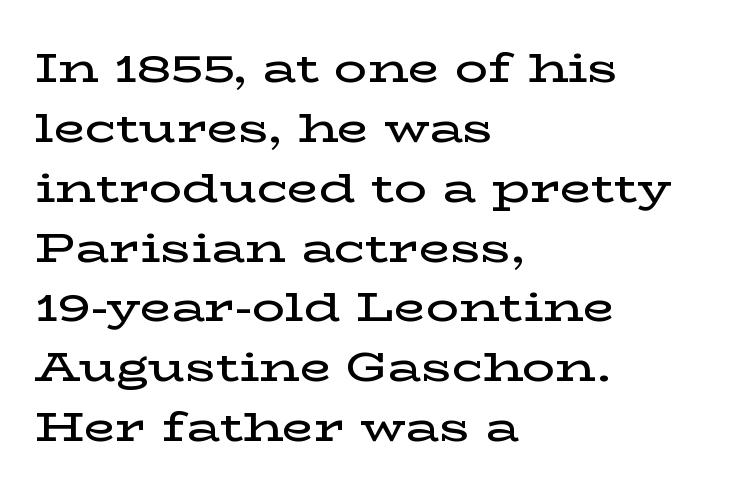
{"serif": "yes", "italic": "no", "bold": "semi", "weight": "semibold", "width": "wide", "stroke_contrast": "low", "x_height": "medium", "monospaced": "no", "underline": "no", "align": "left", "line_spacing": "normal", "line_spacing_ratio": 1.46, "letter_spacing": "normal", "letter_spacing_em": 0.0, "glyph_px": 41}
